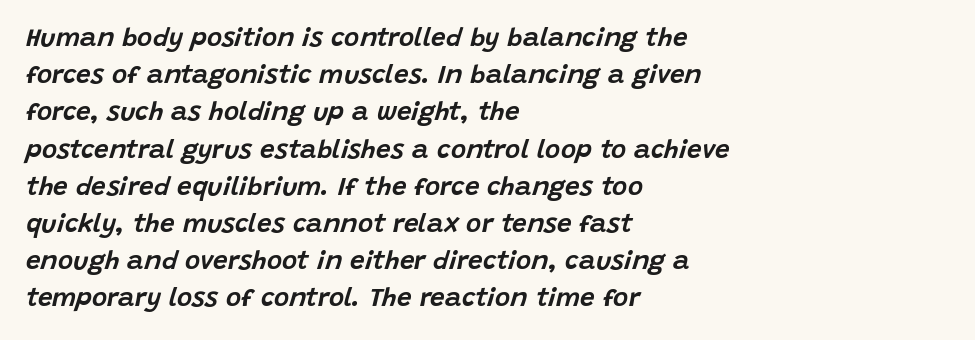
No word sits above an underline. Regarding leading, the lines here are spaced in the standard way. Notice how the passage keeps a crisp vertical edge on the left only. The axis of the letterforms is tilted away from vertical. The type is set solid horizontally, with unmodified tracking.
